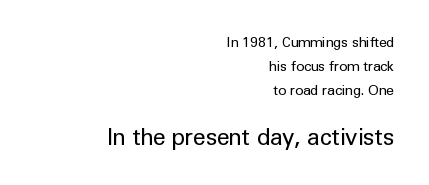
{"italic": "no", "bold": "no", "underline": "no", "align": "right", "line_spacing_ratio": 1.72, "letter_spacing": "normal", "letter_spacing_em": 0.0, "larger_block": "second", "size_ratio": 1.64, "glyph_px": 23}
